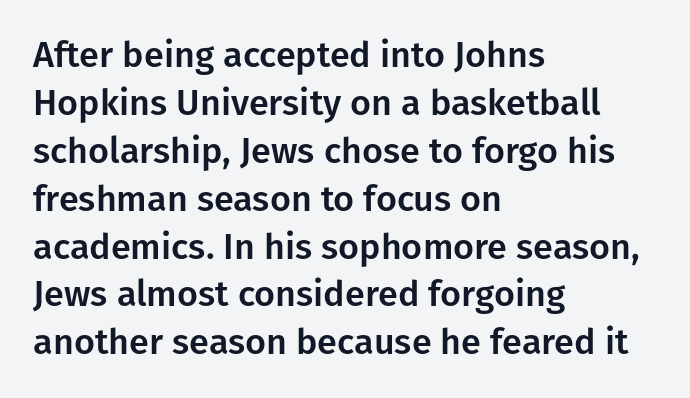
Q: Is the text italic (slanted)? A: No, it is upright.
Q: Is the typeface a serif or a sans-serif typeface? A: Sans-serif.
Q: Is the text underlined? A: No.
Q: How is the paragraph aligned? A: Left-aligned.
Q: Is the spacing between letters normal or unusually wide? A: Normal.
Q: Is the spacing between lines tight, normal or loose? A: Normal.
Q: Width (condensed, normal, or wide)? A: Normal.
Q: Stroke contrast? A: Low.
Q: x-height? A: Medium.
Q: Monospaced? A: No.
